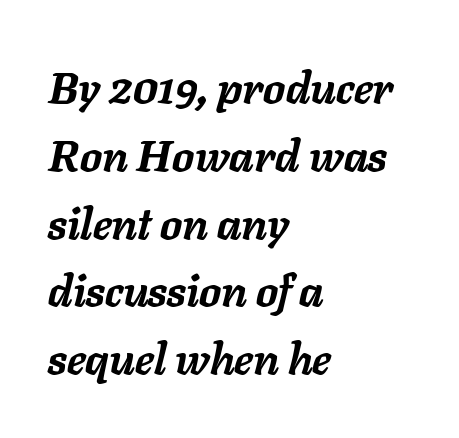
Summary of weight: heavy, a full bold. One-word summary of the alignment: left. The vertical gap from one line to the next is medium. Nothing unusual about the tracking: characters are spaced as the font intends. Proportional: the letters do not fall into vertical columns. Words float on clear page, feet unadorned.
